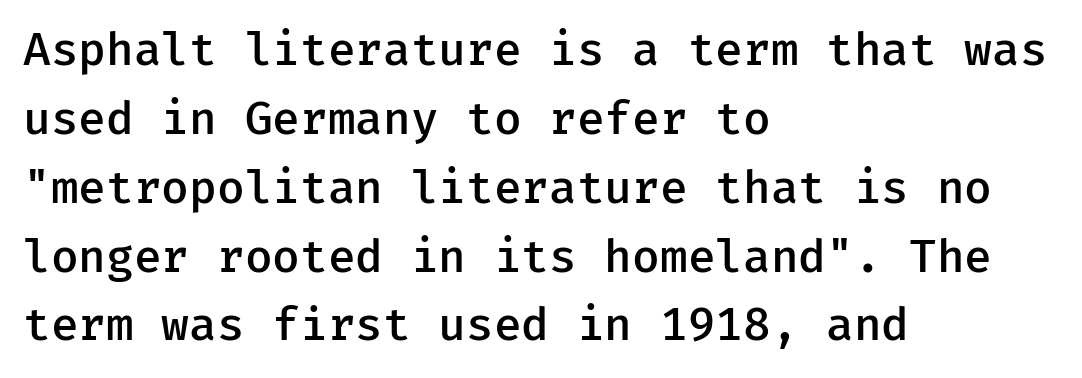
Q: Is the text bold? A: Semi-bold.
Q: Is the text italic (slanted)? A: No, it is upright.
Q: Is the typeface a serif or a sans-serif typeface? A: Sans-serif.
Q: Is the text underlined? A: No.
Q: How is the paragraph aligned? A: Left-aligned.
Q: Is the spacing between letters normal or unusually wide? A: Normal.
Q: Is the spacing between lines tight, normal or loose? A: Normal.
Q: Width (condensed, normal, or wide)? A: Normal.
Q: Stroke contrast? A: Low.
Q: x-height? A: Medium.
Q: Monospaced? A: Yes.
